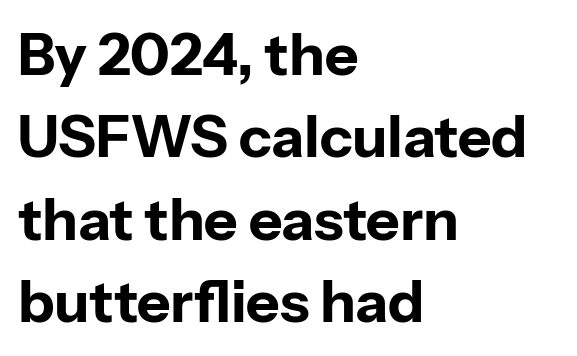
I'd call this a sans setting — the letters go barefoot. Characters follow at the spacing the type designer built in. I'd describe the lettering as bold — thick and assertive. Every row of glyphs begins at an identical x-position on the left.
